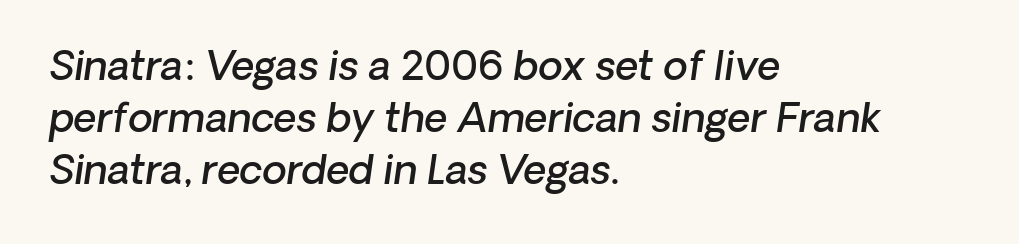
The image shows 40 px semibold type, italic (leaning right); set left-aligned, normal line spacing (1.3x), normal letter spacing, not underlined; low stroke contrast and a medium x-height.
